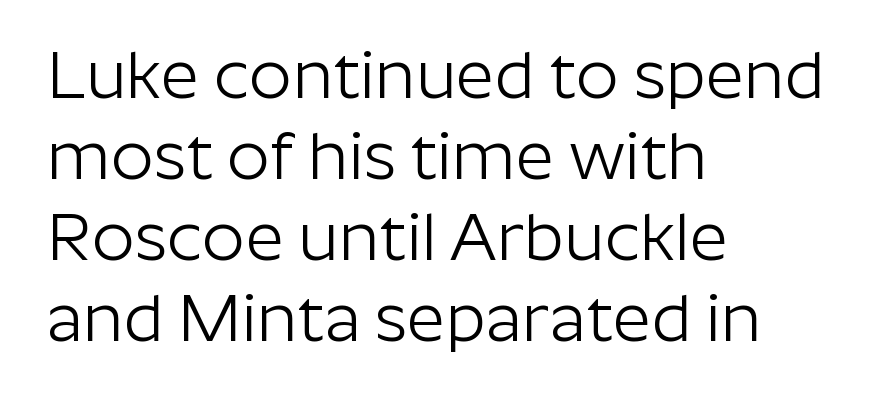
Q: Is the text bold? A: No.
Q: Is the text italic (slanted)? A: No, it is upright.
Q: Is the typeface a serif or a sans-serif typeface? A: Sans-serif.
Q: Is the text underlined? A: No.
Q: How is the paragraph aligned? A: Left-aligned.
Q: Is the spacing between letters normal or unusually wide? A: Normal.
Q: Width (condensed, normal, or wide)? A: Normal.
Q: Stroke contrast? A: Low.
Q: x-height? A: Medium.
Q: Monospaced? A: No.
